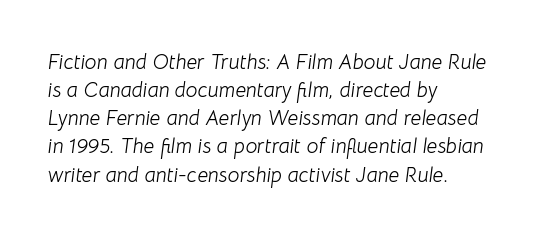
Letters rest on an invisible, unmarked baseline. The paragraph has a hard left edge and a soft right edge. The lettering tilts uniformly, giving the passage an italic look. Short note: letters normally spaced. The typesetting does not lean heavy: it is not bold. In terms of leading, this rendering sits right in the middle.
